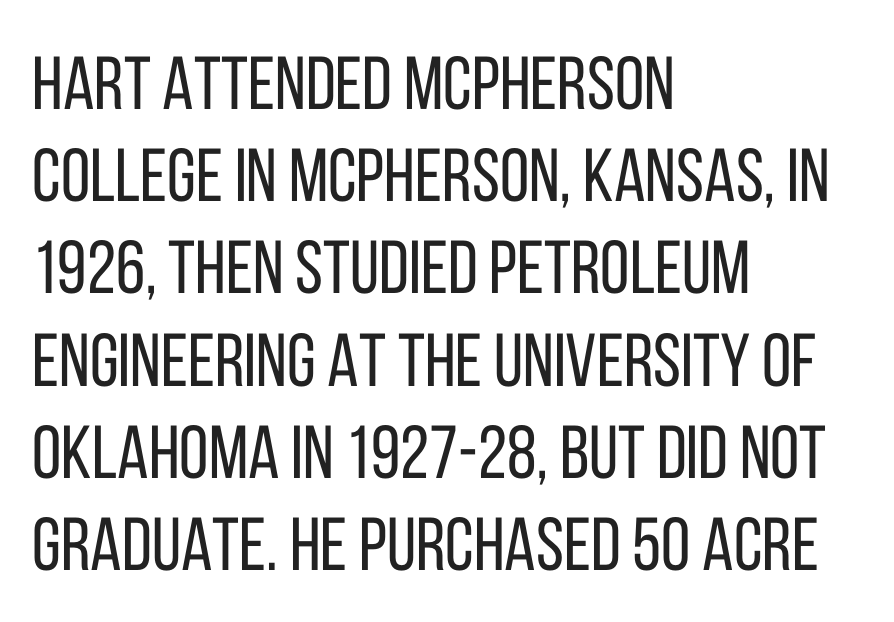
{"serif": "no", "italic": "no", "bold": "no", "weight": "regular", "width": "condensed", "stroke_contrast": "low", "x_height": "large", "monospaced": "no", "underline": "no", "align": "left", "line_spacing_ratio": 1.23, "letter_spacing": "normal", "letter_spacing_em": 0.0, "glyph_px": 75}
